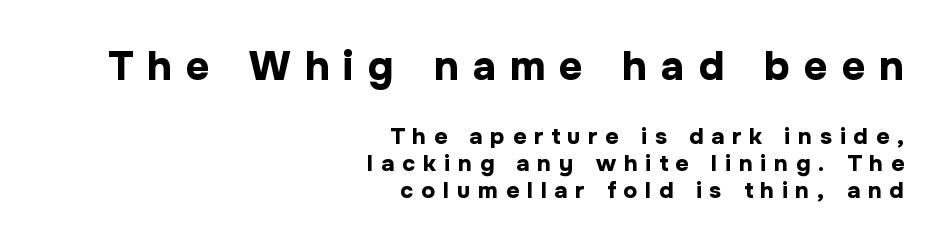
These lines stack with their right ends in a neat column. Each word looks stretched out because of the extra space between its letters. Grotesque or geometric, the face here clearly has no serifs. Lines of text with bare space underneath. Heft: maximum for text — a bold.
